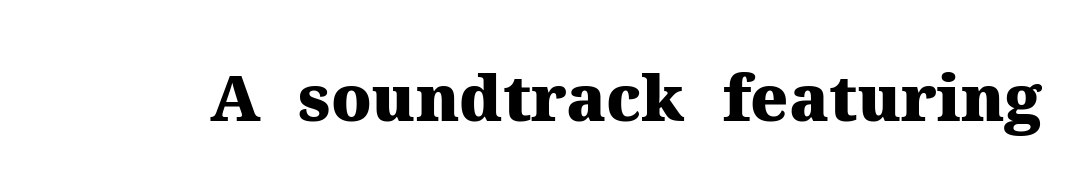
Default kerning and tracking; the words read as compact shapes. The glyphs are unaccompanied by any horizontal stroke below them. To sum up the face: it has serifs. A typesetter would mark this as roman, not italic. The characters look thick and weighty, a clear bold. This sample has the flowing, uneven cadence of proportional lettering.
